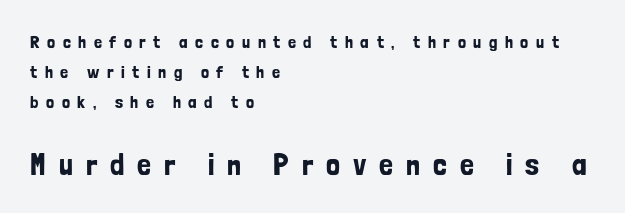
Varying glyph widths throughout — classic text-font behaviour. Small over large — that's the arrangement of the two blocks here. The text block is weighted toward the left margin, trailing off unevenly rightward. Lines of text with bare space underneath. This sample uses expanded letter spacing, leaving extra air between glyphs.
